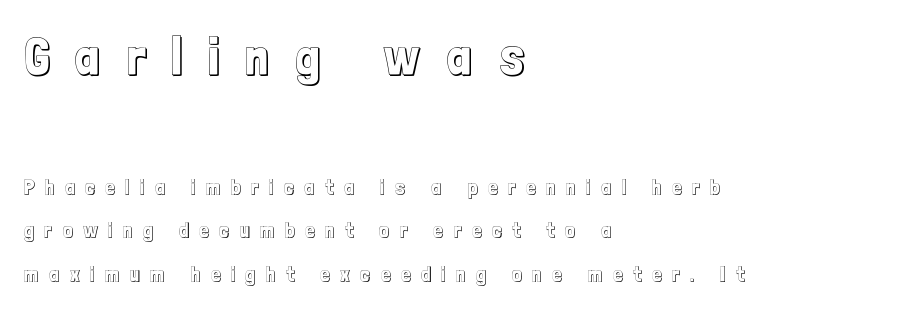
Bigger letters appear in the top chunk; the bottom chunk is reduced. If you drew a ruler down the left edge, every line would touch it. When letters stand straight like this, we call the style roman or upright. A typesetter would call this heavily tracked-out type.
